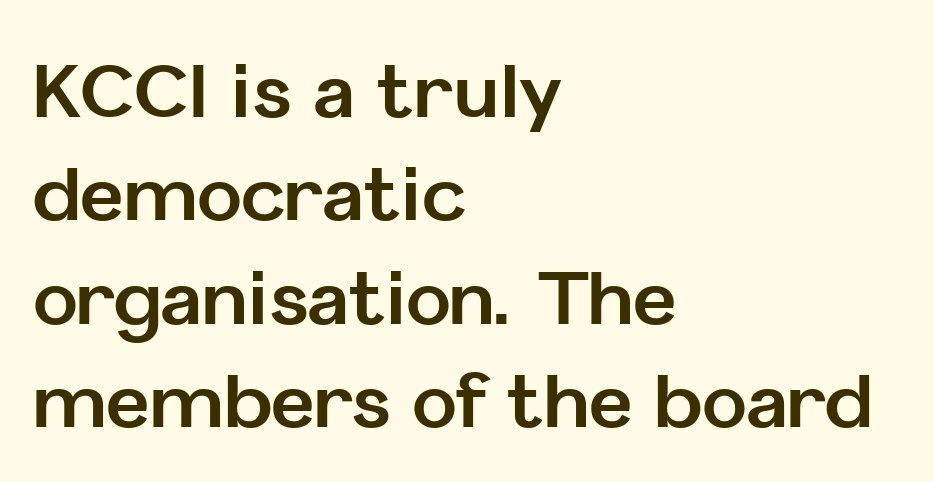
Q: Is the text bold? A: Yes.
Q: Is the text italic (slanted)? A: No, it is upright.
Q: Is the typeface a serif or a sans-serif typeface? A: Sans-serif.
Q: Is the text underlined? A: No.
Q: How is the paragraph aligned? A: Left-aligned.
Q: Is the spacing between letters normal or unusually wide? A: Normal.
Q: Is the spacing between lines tight, normal or loose? A: Normal.
Q: Width (condensed, normal, or wide)? A: Normal.
Q: Stroke contrast? A: Low.
Q: x-height? A: Medium.
Q: Monospaced? A: No.
